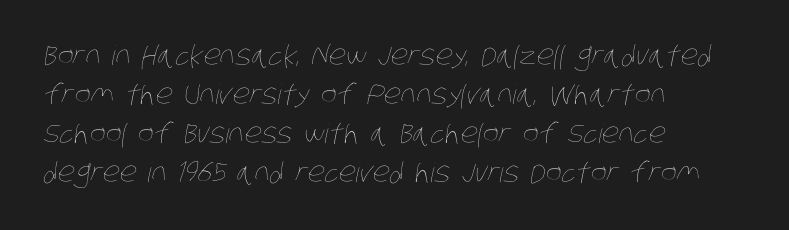
Q: Is the text bold? A: No.
Q: Is the text underlined? A: No.
Q: How is the paragraph aligned? A: Left-aligned.
Q: Is the spacing between letters normal or unusually wide? A: Normal.
Q: Is the spacing between lines tight, normal or loose? A: Normal.
